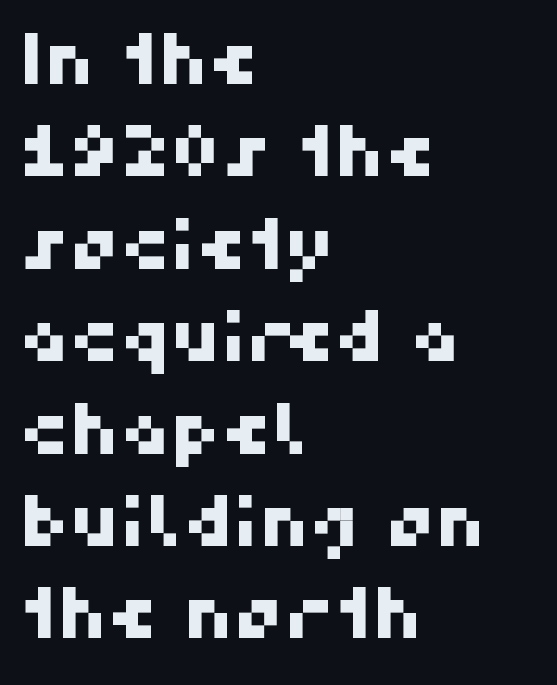
The image shows 70 px sans-serif type; set left-aligned, normal line spacing (1.32x), normal letter spacing, not underlined; high stroke contrast and a medium x-height.
